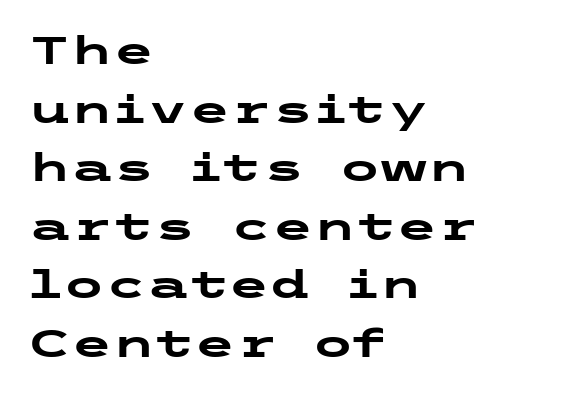
The rendering keeps characters at their native spacing. The space beneath each line is pristine and unruled. Does the copy run flush right? No — it runs flush left. Unlike a traditional serif, this face leaves its strokes unadorned. Vertical strokes here are truly vertical. Whoever set this chose a conventional vertical rhythm.
